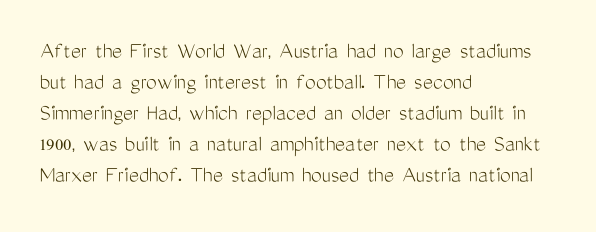
The image shows 24 px text type, upright; set left-aligned, normal line spacing (1.29x), normal letter spacing, not underlined.
